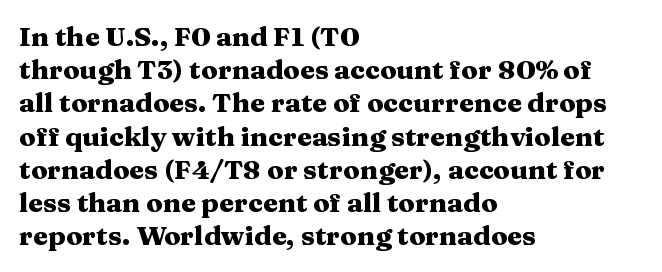
{"italic": "no", "bold": "yes", "underline": "no", "align": "left", "line_spacing_ratio": 1.23, "letter_spacing": "normal", "letter_spacing_em": 0.0, "glyph_px": 27}
